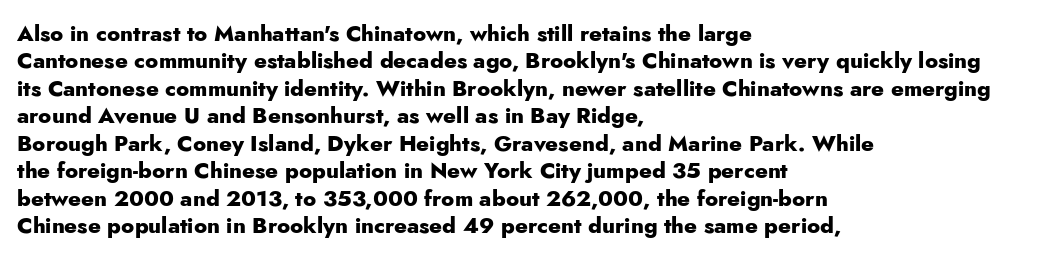
The image shows 22 px bold type, upright; set left-aligned, normal line spacing (1.25x), normal letter spacing, not underlined.
